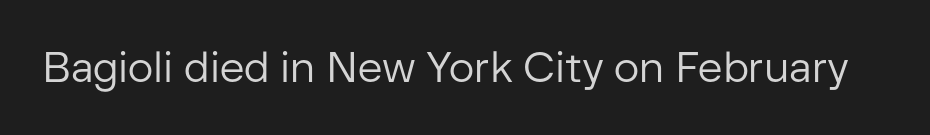
Q: Is the text bold? A: No.
Q: Is the text italic (slanted)? A: No, it is upright.
Q: Is the typeface a serif or a sans-serif typeface? A: Sans-serif.
Q: Is the text underlined? A: No.
Q: Is the spacing between letters normal or unusually wide? A: Normal.
Q: Width (condensed, normal, or wide)? A: Normal.
Q: Stroke contrast? A: Low.
Q: x-height? A: Medium.
Q: Monospaced? A: No.
